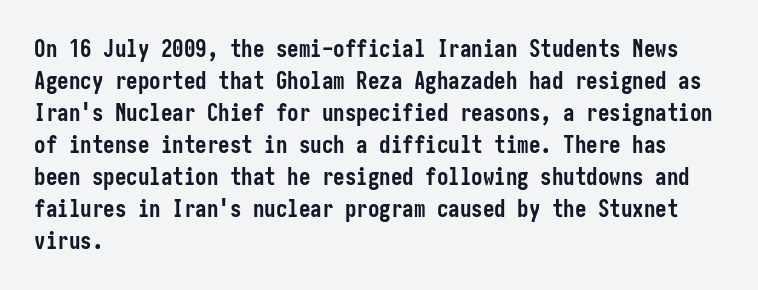
Compared with typical paragraphs, the rows here are spaced about the same. In terms of posture, this sample is upright. You'd pick this weight for a headline — it's a proper bold. Typeset ragged right — the left edge is the straight one.
